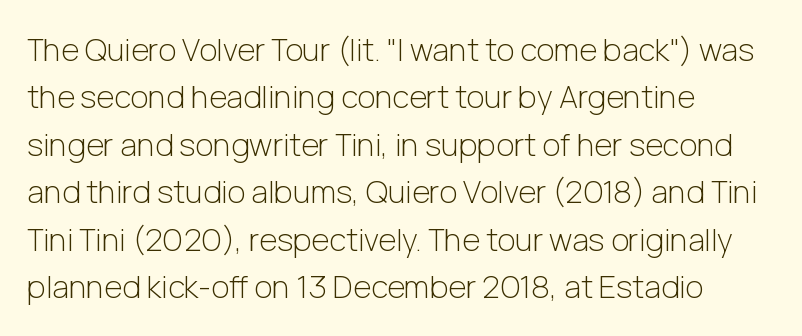
Q: Is the text bold? A: No.
Q: Is the text italic (slanted)? A: No, it is upright.
Q: Is the typeface a serif or a sans-serif typeface? A: Sans-serif.
Q: Is the text underlined? A: No.
Q: How is the paragraph aligned? A: Left-aligned.
Q: Is the spacing between letters normal or unusually wide? A: Normal.
Q: Is the spacing between lines tight, normal or loose? A: Normal.
Q: Width (condensed, normal, or wide)? A: Normal.
Q: Stroke contrast? A: Low.
Q: x-height? A: Medium.
Q: Monospaced? A: No.
